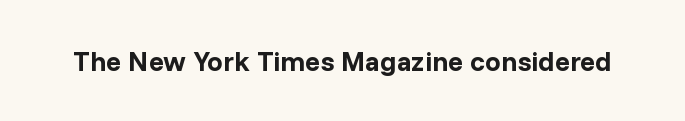
The passage shown is emphatically bold. Observe the ordinary spacing: letters are neighbours, not strangers. Spacing verdict: proportional, widths tailored to each character. The designer went with a sans here, leaving each stem footless. Rule under the text: the space is simply empty.
